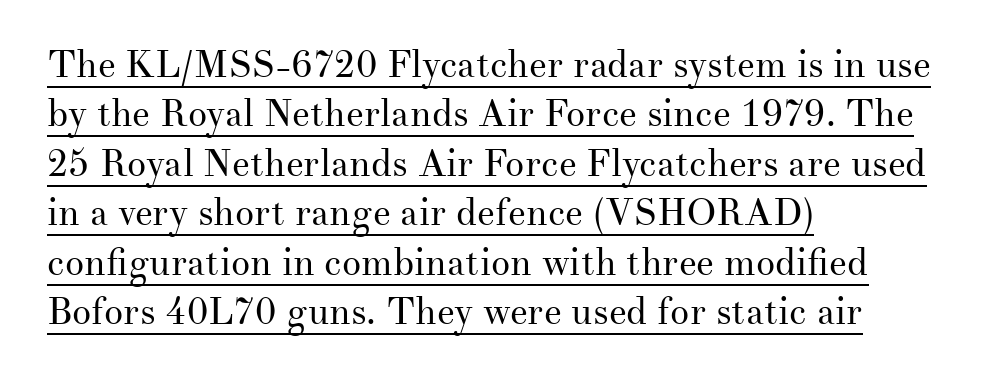
Each word holds together tightly as a unit, with standard inter-letter gaps. This sample uses an upright cut, with every glyph sitting square on the baseline. This rendering features underlined lettering. Nothing heavy about these letters — not bold at all. Proportional: the letters do not fall into vertical columns. Which margin do the lines hug? The left one — the right edge is uneven.
